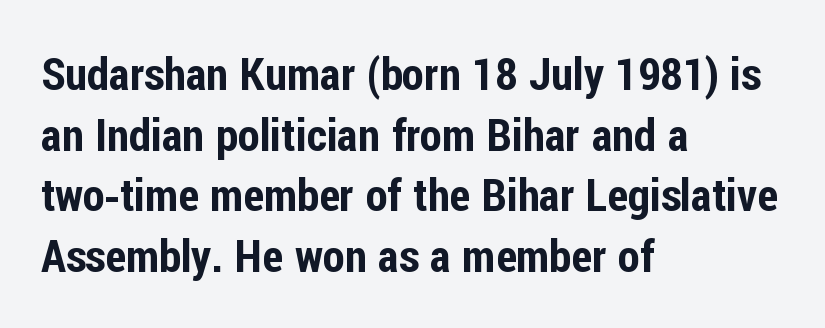
{"serif": "no", "italic": "no", "width": "condensed", "stroke_contrast": "low", "x_height": "medium", "monospaced": "no", "underline": "no", "align": "left", "line_spacing": "normal", "line_spacing_ratio": 1.35, "letter_spacing": "normal", "letter_spacing_em": 0.0, "glyph_px": 45}
